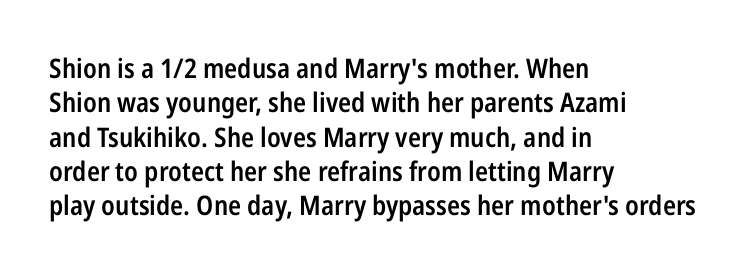
{"italic": "no", "bold": "semi", "underline": "no", "align": "left", "line_spacing": "normal", "line_spacing_ratio": 1.27, "letter_spacing": "normal", "letter_spacing_em": 0.0, "glyph_px": 27}
